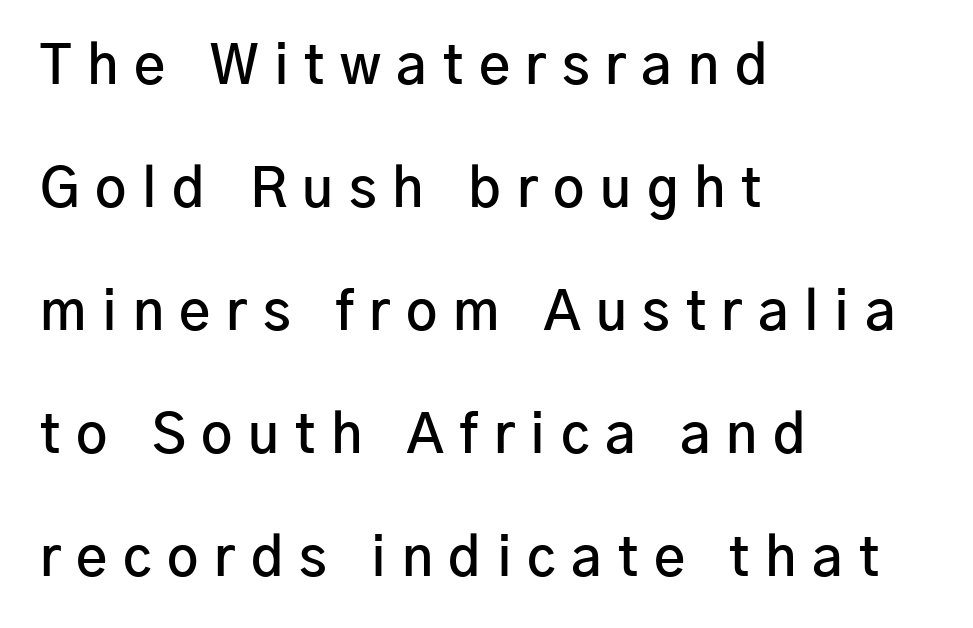
{"serif": "no", "italic": "no", "bold": "semi", "weight": "semibold", "width": "normal", "stroke_contrast": "low", "x_height": "medium", "monospaced": "no", "underline": "no", "align": "left", "line_spacing": "loose", "line_spacing_ratio": 2.28, "letter_spacing": "wide", "letter_spacing_em": 0.29, "glyph_px": 54}
